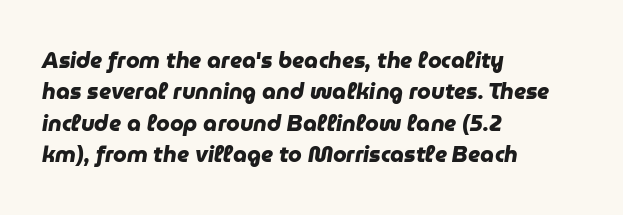
Students, this is bold: see how much ink each stroke carries. A typesetter would call this leading conventional body-copy spacing. A classic flush-left, rag-right setting is used for this passage. Does extra space separate the letters? No, they use regular spacing.
